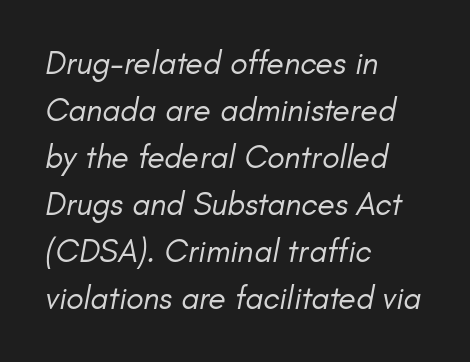
{"italic": "yes", "lean": "right", "slant_degrees": 11, "bold": "no", "weight": "regular", "width": "normal", "stroke_contrast": "low", "x_height": "small", "monospaced": "no", "underline": "no", "align": "left", "line_spacing": "normal", "line_spacing_ratio": 1.47, "letter_spacing": "normal", "letter_spacing_em": 0.0, "glyph_px": 32}
